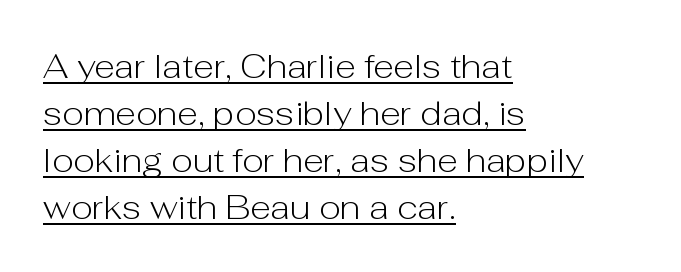
The image shows 34 px light sans-serif type, upright; set left-aligned, normal line spacing (1.38x), normal letter spacing, underlined; low stroke contrast and a medium x-height.
